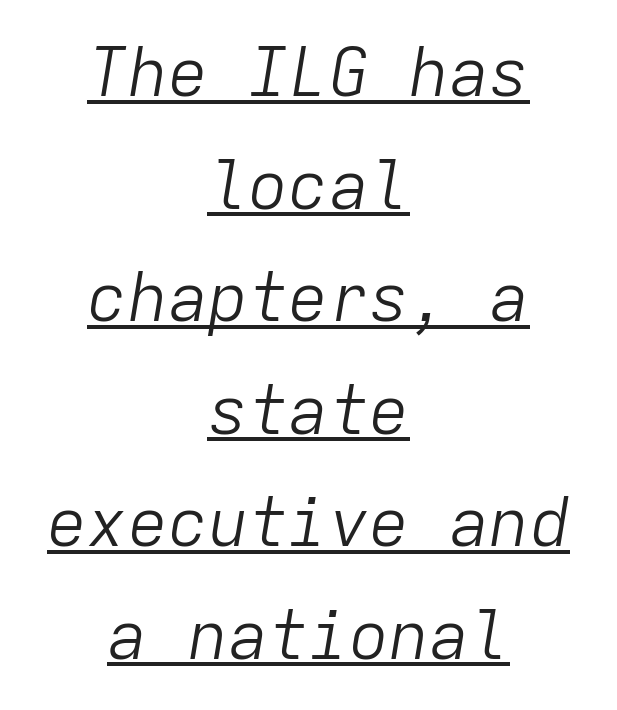
{"italic": "yes", "lean": "right", "slant_degrees": 9, "bold": "no", "weight": "light", "width": "normal", "stroke_contrast": "low", "x_height": "medium", "monospaced": "yes", "underline": "yes", "align": "center", "line_spacing": "normal", "line_spacing_ratio": 1.68, "letter_spacing": "normal", "letter_spacing_em": 0.0, "glyph_px": 67}
